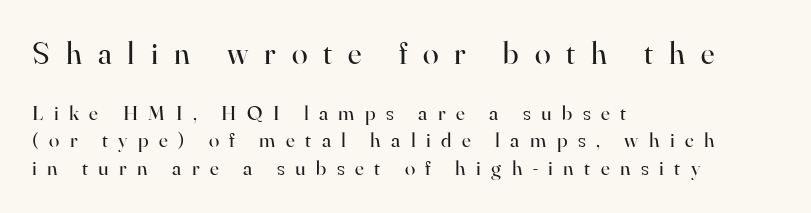
{"serif": "yes", "italic": "no", "bold": "no", "weight": "regular", "width": "normal", "stroke_contrast": "high", "x_height": "small", "monospaced": "no", "underline": "no", "align": "left", "line_spacing": "normal", "line_spacing_ratio": 1.3, "letter_spacing": "wide", "letter_spacing_em": 0.5, "larger_block": "first", "size_ratio": 1.52, "glyph_px": 32}
